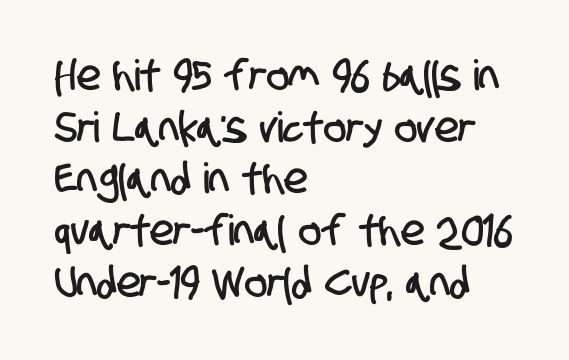
The image shows 42 px condensed sans-serif type; set left-aligned, line spacing 1.23x, normal letter spacing, not underlined; low stroke contrast and a large x-height.
